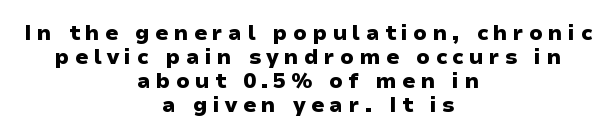
{"italic": "no", "bold": "yes", "underline": "no", "align": "center", "line_spacing": "tight", "line_spacing_ratio": 1.15, "letter_spacing": "wide", "letter_spacing_em": 0.25, "glyph_px": 21}
